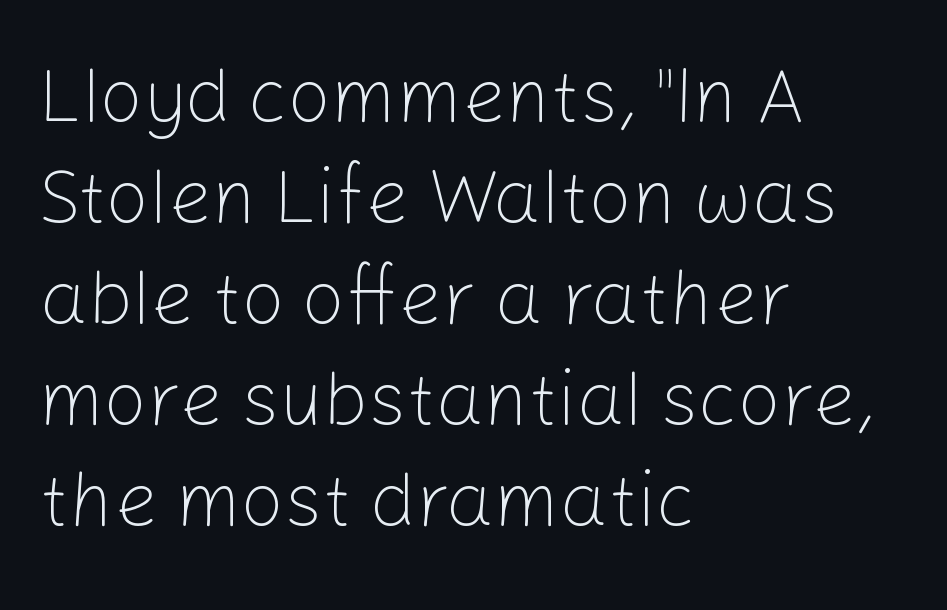
The setting favours the left margin, as ordinary paragraphs usually do. Tracking here is standard; glyphs follow each other at the usual distance. Think of a printed novel: that variable character pitch is what you see here. The designer left line spacing at the default. Caption: face not bold, strokes unweighted. The glyphs are unaccompanied by any horizontal stroke below them.
